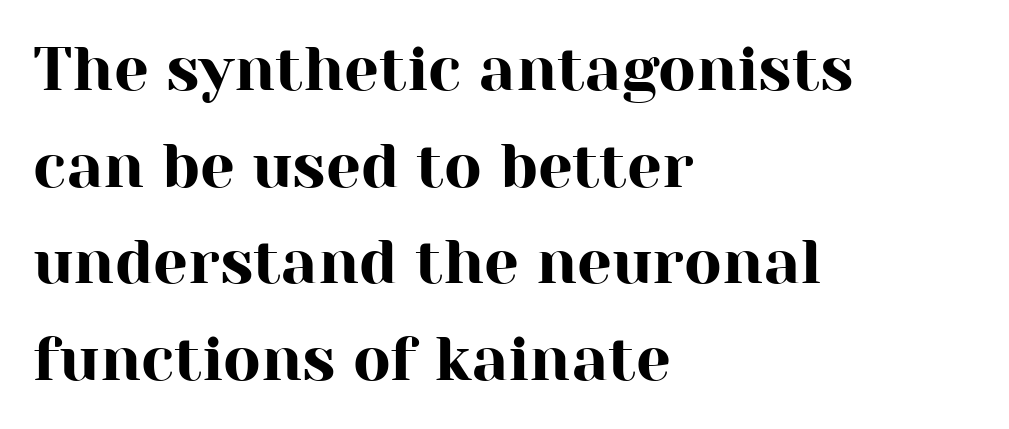
The image shows 62 px serif type, upright; set left-aligned, normal line spacing (1.56x), normal letter spacing, not underlined; high stroke contrast and a medium x-height.
